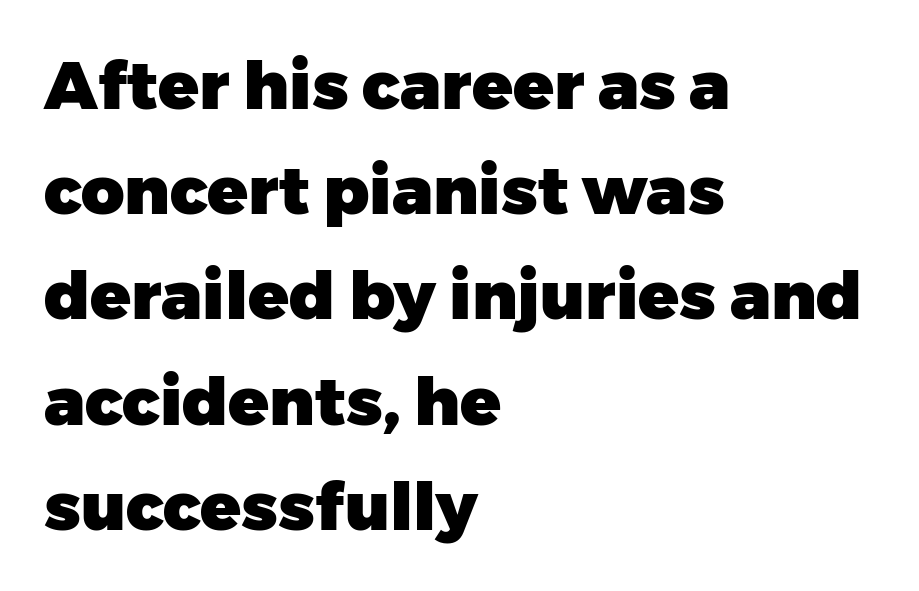
Q: Is the text bold? A: Yes.
Q: Is the text italic (slanted)? A: No, it is upright.
Q: Is the typeface a serif or a sans-serif typeface? A: Sans-serif.
Q: Is the text underlined? A: No.
Q: How is the paragraph aligned? A: Left-aligned.
Q: Is the spacing between letters normal or unusually wide? A: Normal.
Q: Is the spacing between lines tight, normal or loose? A: Normal.
Q: Width (condensed, normal, or wide)? A: Normal.
Q: Stroke contrast? A: Low.
Q: x-height? A: Medium.
Q: Monospaced? A: No.
